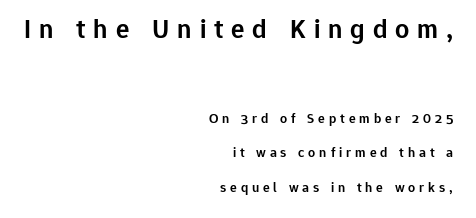
{"serif": "no", "italic": "no", "bold": "semi", "weight": "semibold", "width": "normal", "stroke_contrast": "low", "x_height": "medium", "monospaced": "no", "underline": "no", "align": "right", "line_spacing": "loose", "line_spacing_ratio": 2.47, "letter_spacing": "wide", "letter_spacing_em": 0.28, "larger_block": "first", "size_ratio": 2.0, "glyph_px": 28}
